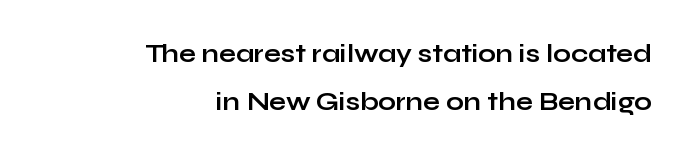
The image shows 25 px bold type, upright; set right-aligned, loose line spacing (1.92x), normal letter spacing, not underlined.
